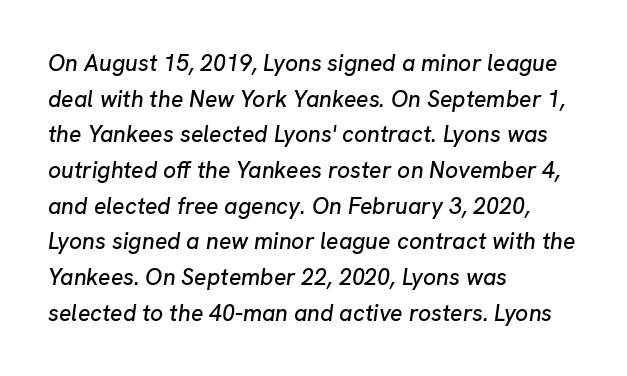
The image shows 23 px text type, italic (leaning right); set left-aligned, normal line spacing (1.55x), normal letter spacing, not underlined.
